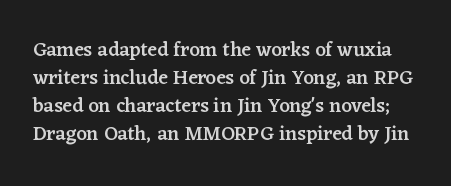
Q: Is the text bold? A: Semi-bold.
Q: Is the text italic (slanted)? A: No, it is upright.
Q: Is the text underlined? A: No.
Q: Is the spacing between letters normal or unusually wide? A: Normal.
Q: Is the spacing between lines tight, normal or loose? A: Normal.
